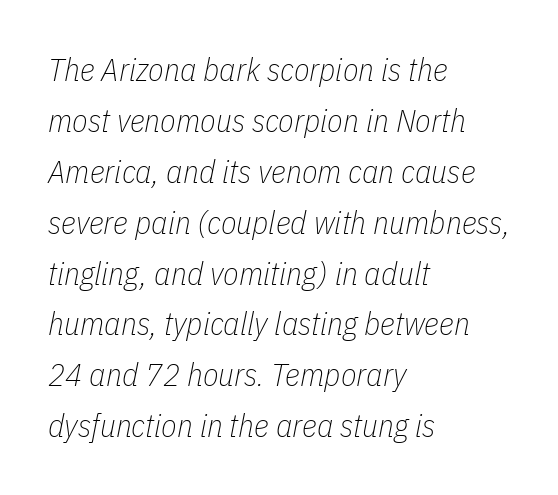
The image shows 32 px thin, condensed type, italic (leaning right); set left-aligned, normal line spacing (1.59x), normal letter spacing, not underlined; low stroke contrast and a medium x-height.
